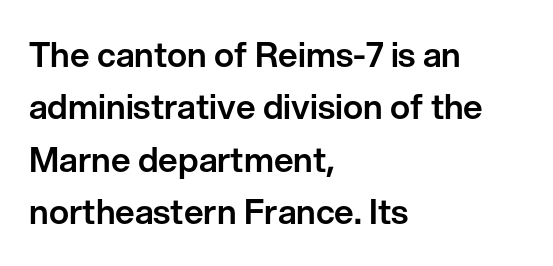
Q: Is the text italic (slanted)? A: No, it is upright.
Q: Is the typeface a serif or a sans-serif typeface? A: Sans-serif.
Q: Is the text underlined? A: No.
Q: How is the paragraph aligned? A: Left-aligned.
Q: Is the spacing between letters normal or unusually wide? A: Normal.
Q: Is the spacing between lines tight, normal or loose? A: Normal.
Q: Width (condensed, normal, or wide)? A: Normal.
Q: Stroke contrast? A: Low.
Q: x-height? A: Medium.
Q: Monospaced? A: No.
